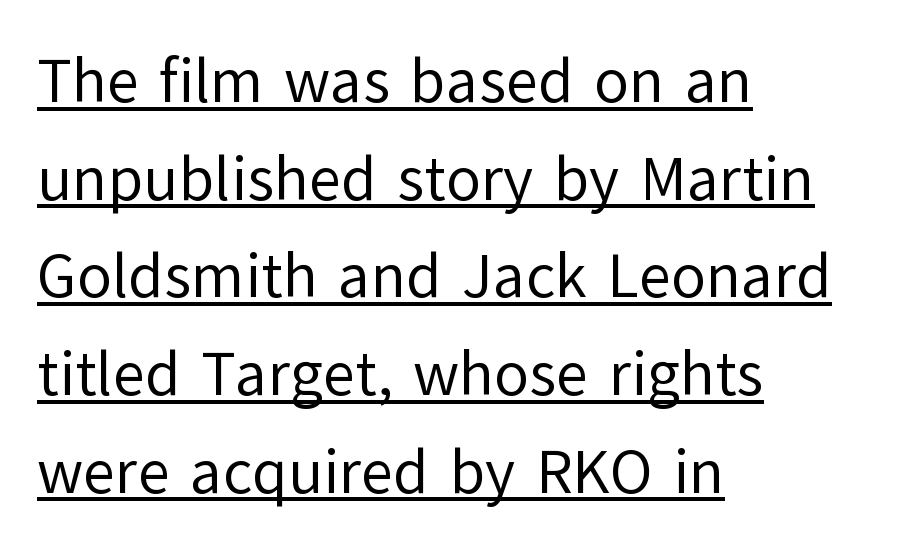
This sample has the flowing, uneven cadence of proportional lettering. Ascenders rise straight up at ninety degrees. Alignment: flush left. Emphasis is given by a line drawn under the lettering. Each letter's strokes conclude bluntly, with no projecting serifs. Nothing unusual about the tracking: characters are spaced as the font intends.
